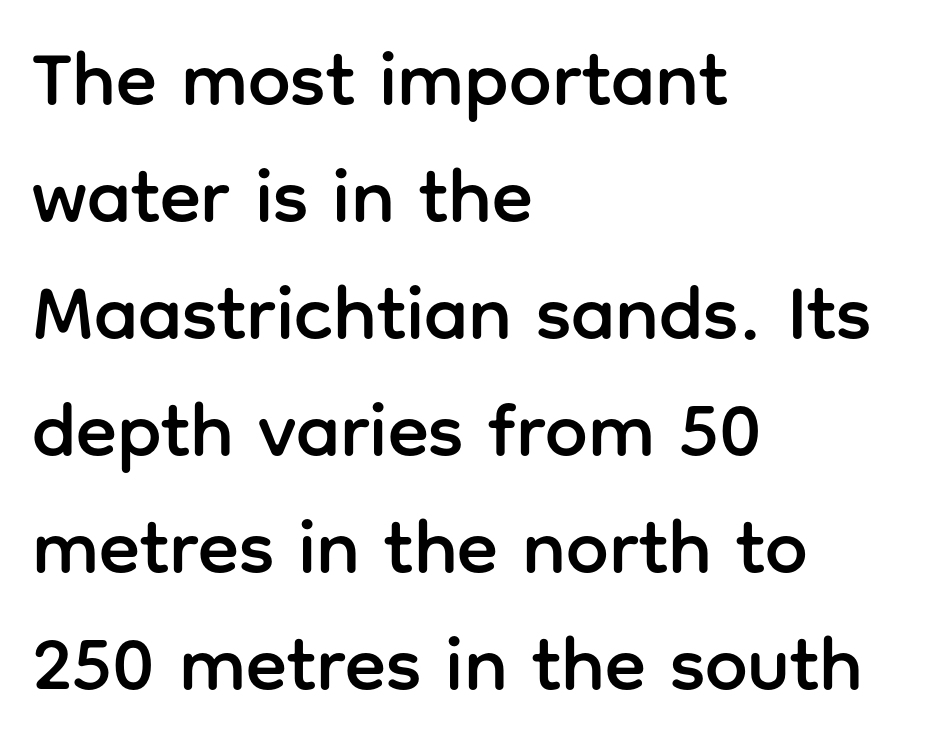
A typesetter would call this proportional, since set widths differ per character. The specimen omits any rule beneath the text block's lines. The font family rendered here belongs to the sans-serif group. These lines stack with their left ends in a neat column.
